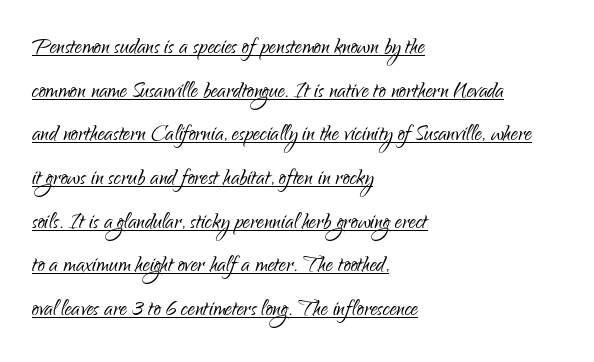
Q: Is the text bold? A: No.
Q: Is the text italic (slanted)? A: Yes.
Q: Is the typeface a serif or a sans-serif typeface? A: Sans-serif.
Q: Is the text underlined? A: Yes.
Q: How is the paragraph aligned? A: Left-aligned.
Q: Is the spacing between letters normal or unusually wide? A: Normal.
Q: Is the spacing between lines tight, normal or loose? A: Normal.
Q: Width (condensed, normal, or wide)? A: Condensed.
Q: Stroke contrast? A: Low.
Q: x-height? A: Small.
Q: Monospaced? A: No.
